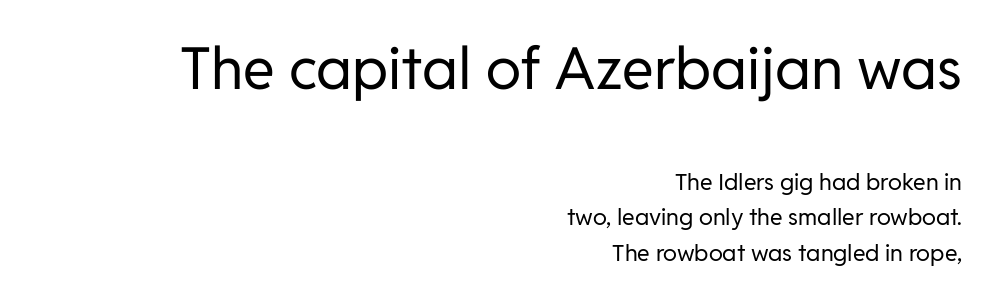
The rendering uses a moderate line-height, typical for paragraphs. Examine the stroke ends and you'll find no serifs. A typesetter would call this proportional, since set widths differ per character. Bigger letters appear in the top chunk; the bottom chunk is reduced. Heaviness? Minimal to ordinary, like unemphasized prose. A bare baseline throughout the passage.
